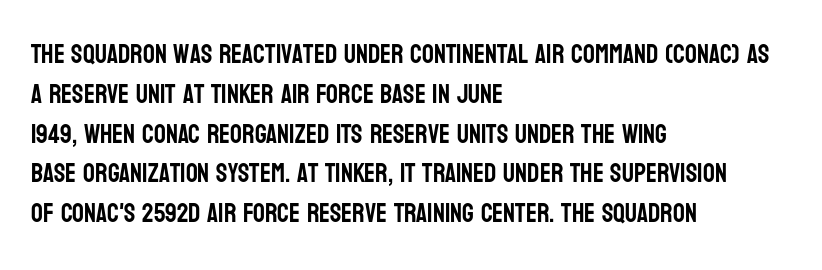
{"italic": "no", "underline": "no", "align": "left", "line_spacing": "normal", "line_spacing_ratio": 1.53, "letter_spacing": "normal", "letter_spacing_em": 0.0, "glyph_px": 26}
